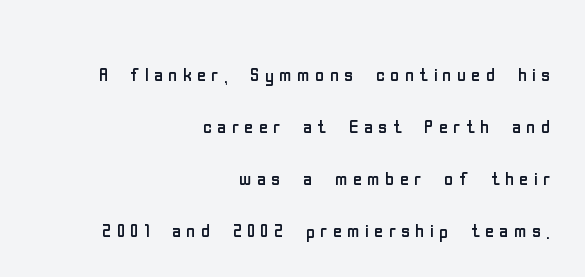
Q: Is the text bold? A: No.
Q: Is the text italic (slanted)? A: No, it is upright.
Q: Is the text underlined? A: No.
Q: How is the paragraph aligned? A: Right-aligned.
Q: Is the spacing between letters normal or unusually wide? A: Unusually wide.
Q: Is the spacing between lines tight, normal or loose? A: Loose.
